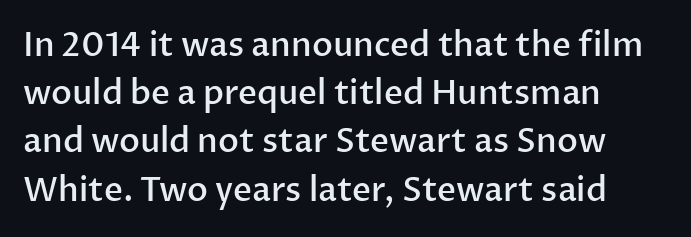
Q: Is the text bold? A: Semi-bold.
Q: Is the text italic (slanted)? A: No, it is upright.
Q: Is the typeface a serif or a sans-serif typeface? A: Sans-serif.
Q: Is the text underlined? A: No.
Q: How is the paragraph aligned? A: Left-aligned.
Q: Is the spacing between letters normal or unusually wide? A: Normal.
Q: Is the spacing between lines tight, normal or loose? A: Normal.
Q: Width (condensed, normal, or wide)? A: Normal.
Q: Stroke contrast? A: Low.
Q: x-height? A: Medium.
Q: Monospaced? A: No.
